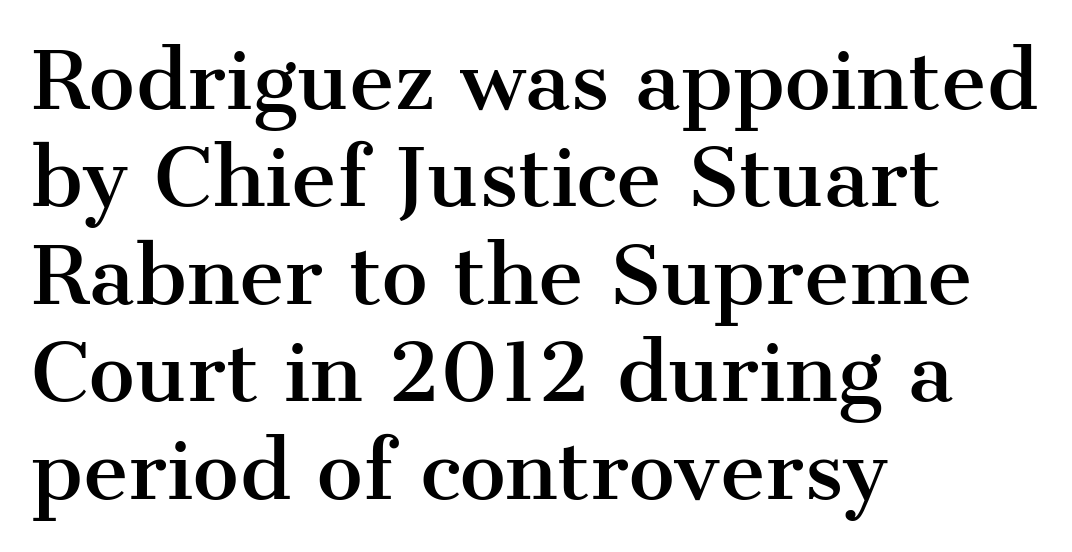
Q: Is the text italic (slanted)? A: No, it is upright.
Q: Is the typeface a serif or a sans-serif typeface? A: Serif.
Q: Is the text underlined? A: No.
Q: How is the paragraph aligned? A: Left-aligned.
Q: Is the spacing between letters normal or unusually wide? A: Normal.
Q: Is the spacing between lines tight, normal or loose? A: Normal.
Q: Width (condensed, normal, or wide)? A: Normal.
Q: Stroke contrast? A: Medium.
Q: x-height? A: Medium.
Q: Monospaced? A: No.
